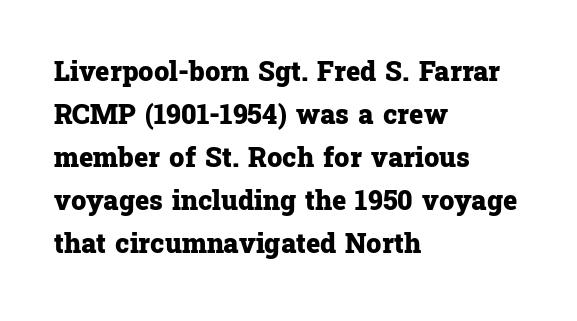
Q: Is the text bold? A: Yes.
Q: Is the text italic (slanted)? A: No, it is upright.
Q: Is the text underlined? A: No.
Q: How is the paragraph aligned? A: Left-aligned.
Q: Is the spacing between letters normal or unusually wide? A: Normal.
Q: Is the spacing between lines tight, normal or loose? A: Normal.
